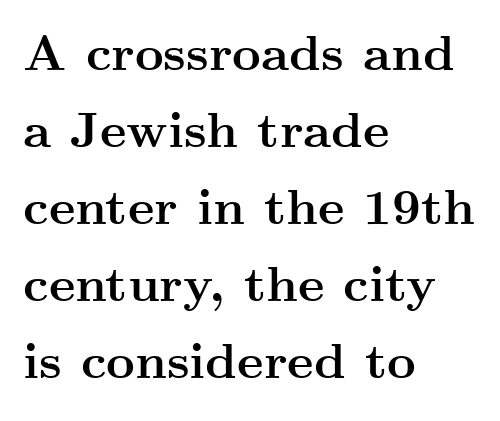
The lines are quadded left. Is there much room between lines? A standard amount, neither cramped nor airy. Tall strokes in this sample are plumb rather than angled. Descenders hang freely into open space. To sum up the face: it has serifs.
